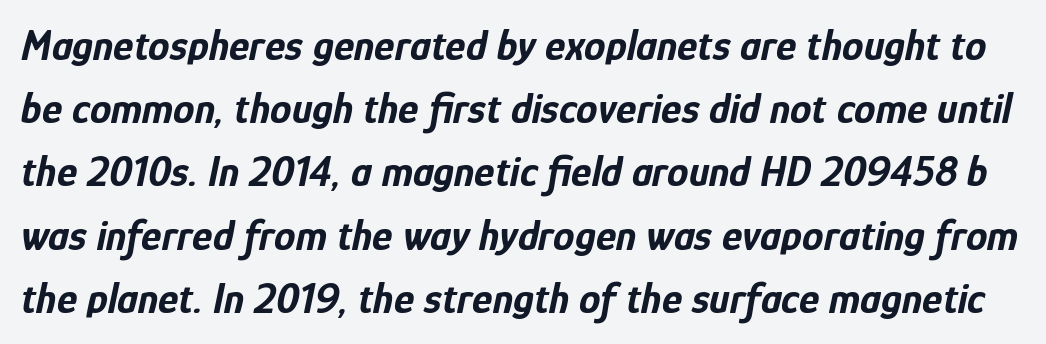
Q: Is the text bold? A: Yes.
Q: Is the text italic (slanted)? A: Yes, it leans right by about 12 degrees.
Q: Is the text underlined? A: No.
Q: Is the spacing between letters normal or unusually wide? A: Normal.
Q: Is the spacing between lines tight, normal or loose? A: Normal.
Q: Width (condensed, normal, or wide)? A: Condensed.
Q: Stroke contrast? A: Low.
Q: x-height? A: Medium.
Q: Monospaced? A: No.
